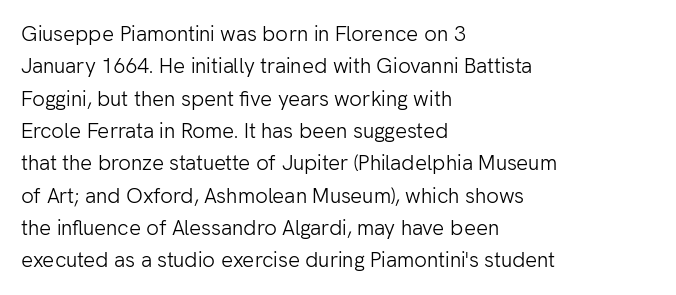
{"italic": "no", "bold": "no", "underline": "no", "align": "left", "line_spacing": "normal", "line_spacing_ratio": 1.54, "letter_spacing": "normal", "letter_spacing_em": 0.0, "glyph_px": 21}
